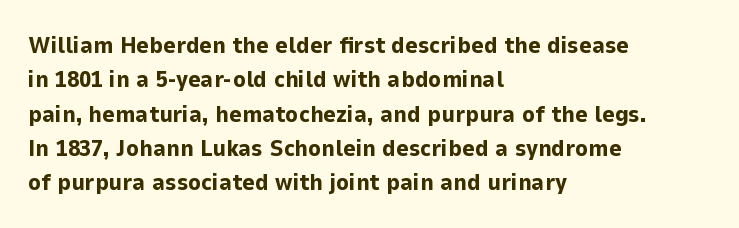
The image shows 24 px bold type, upright; set left-aligned, normal line spacing (1.43x), normal letter spacing, not underlined.
